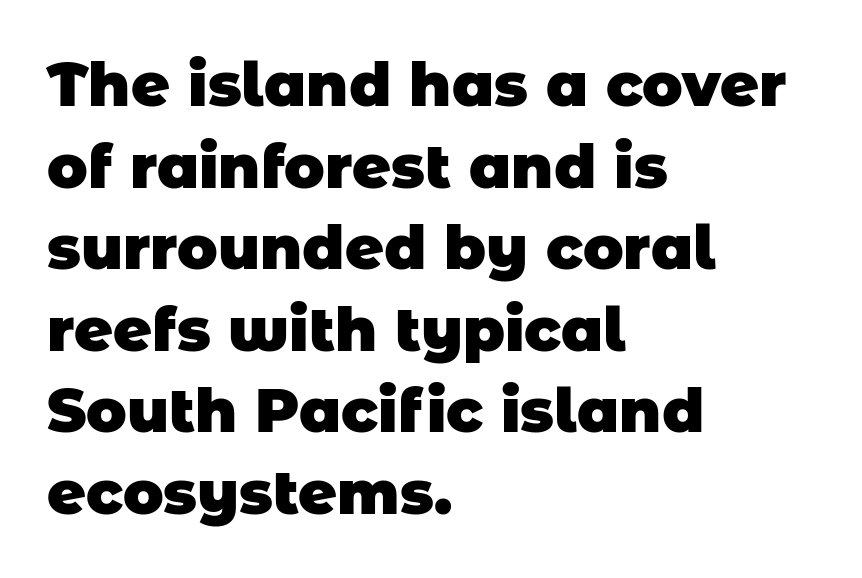
Descenders are the only things crossing below the line. Nobody touched the tracking dial on this one. The face used here is proportionally spaced, like ordinary book or web type. These lines stack with their left ends in a neat column. The leading is moderate, giving the passage an even texture.
